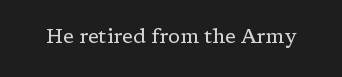
Posture: upright roman. Short note: letters normally spaced. The weight would be labelled regular, book, light, or lighter still. Lines of text with bare space underneath.
